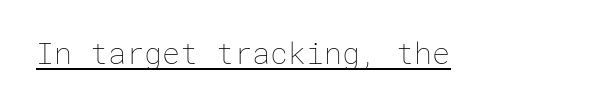
You can tell it's not italic because the verticals are truly vertical. Heft: none added — not bold. A rule runs beneath these lines of type. Each word holds together tightly as a unit, with standard inter-letter gaps.
